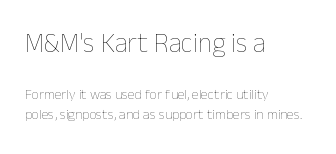
{"italic": "no", "bold": "no", "underline": "no", "align": "left", "line_spacing": "normal", "line_spacing_ratio": 1.42, "letter_spacing": "normal", "letter_spacing_em": 0.0, "larger_block": "first", "size_ratio": 1.93, "glyph_px": 27}
